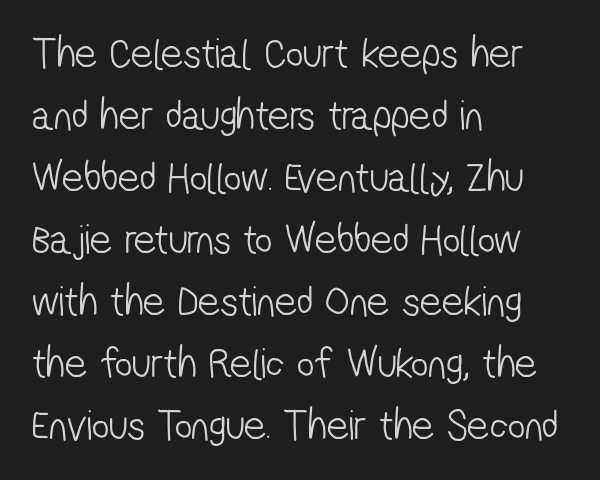
The letters carry no serifs — their stems end cleanly without finishing strokes. Evenly set lines give the paragraph a standard silhouette. Descender tails drop into unmarked territory. These lines are rendered in a variable-pitch font.
